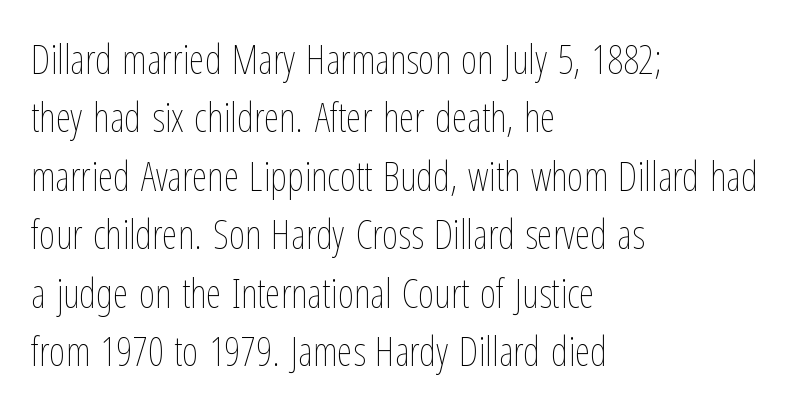
The image shows 40 px thin, condensed type, upright; set left-aligned, normal line spacing (1.46x), normal letter spacing, not underlined; low stroke contrast and a medium x-height.
